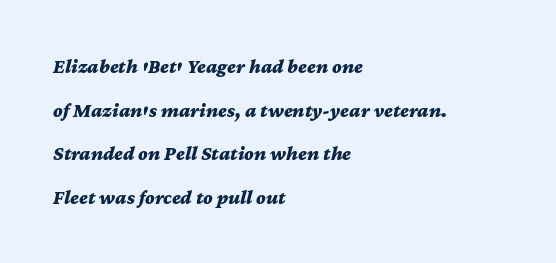
Q: Is the text bold? A: Yes.
Q: Is the text italic (slanted)? A: Yes, it leans right by about 12 degrees.
Q: Is the text underlined? A: No.
Q: How is the paragraph aligned? A: Left-aligned.
Q: Is the spacing between letters normal or unusually wide? A: Normal.
Q: Is the spacing between lines tight, normal or loose? A: Loose.
